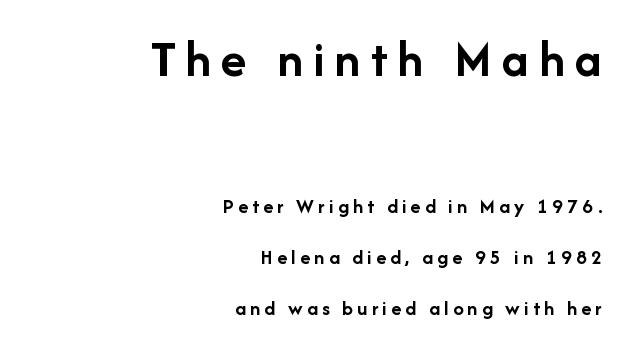
The tracking reads as deliberately expanded to a designer's eye. In CSS terms this would be text-align: right. You can tell it's not italic because the verticals are truly vertical. Here the designer chose a conventional face with non-uniform glyph widths.
